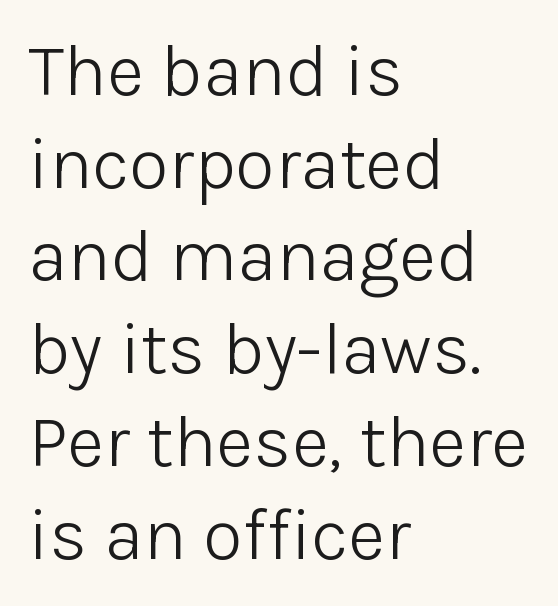
The image shows 73 px light sans-serif type, upright; set left-aligned, normal line spacing (1.27x), normal letter spacing, not underlined; low stroke contrast and a medium x-height.
